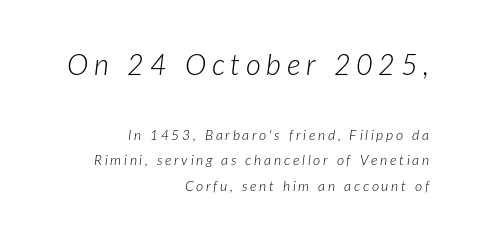
{"italic": "yes", "lean": "right", "slant_degrees": 7, "bold": "no", "weight": "light", "width": "normal", "stroke_contrast": "low", "x_height": "medium", "monospaced": "no", "underline": "no", "align": "right", "line_spacing_ratio": 1.84, "larger_block": "first", "size_ratio": 2.07, "glyph_px": 29}
